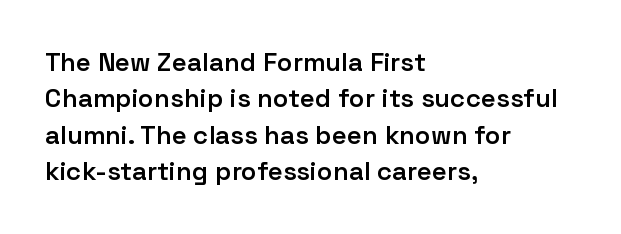
Each glyph is drawn with semibold strokes, heavier than normal yet not fully bold. Each word holds together tightly as a unit, with standard inter-letter gaps. These lines sit exactly where default settings would place them. Every row of glyphs begins at an identical x-position on the left.
